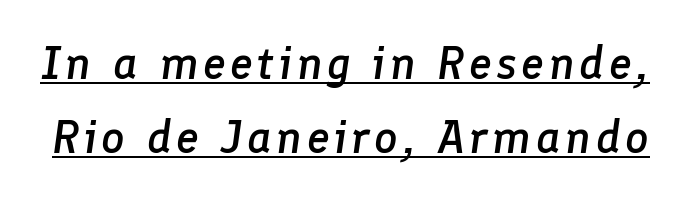
Q: Is the text bold? A: Semi-bold.
Q: Is the text italic (slanted)? A: Yes, it leans right by about 8 degrees.
Q: Is the text underlined? A: Yes.
Q: Is the spacing between lines tight, normal or loose? A: Normal.
Q: Width (condensed, normal, or wide)? A: Normal.
Q: Stroke contrast? A: Low.
Q: x-height? A: Medium.
Q: Monospaced? A: No.
